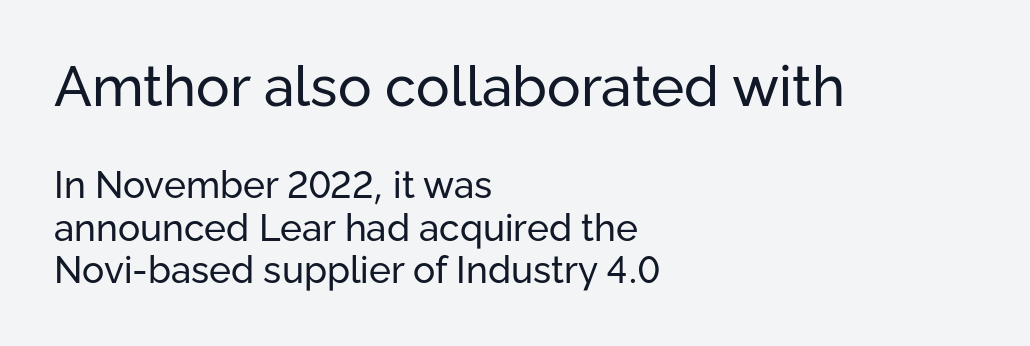
Two sizes are in play, and the larger belongs to the first block. Horizontally, the lines are justified to the leading edge only. Underline: absent. Baseline-to-baseline distance is barely more than the letter height. Note the varied advance widths — an 'i' is clearly narrower than an 'm'.
